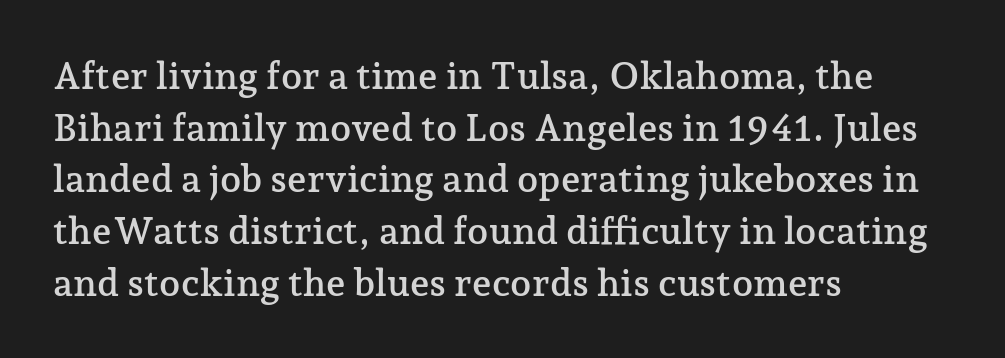
Glyph-to-glyph distance matches everyday printed text. Baseline-to-baseline distance is the conventional proportion of letter height. Do the characters align in a grid? No, the font is proportional. Horizontal alignment here is leftward, the default for most running prose. Regarding serifs, this sample has them.
